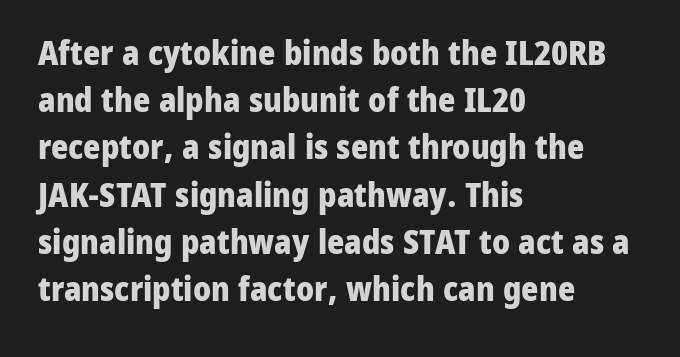
Q: Is the text bold? A: Yes.
Q: Is the text italic (slanted)? A: No, it is upright.
Q: Is the typeface a serif or a sans-serif typeface? A: Sans-serif.
Q: Is the text underlined? A: No.
Q: How is the paragraph aligned? A: Left-aligned.
Q: Is the spacing between letters normal or unusually wide? A: Normal.
Q: Is the spacing between lines tight, normal or loose? A: Normal.
Q: Width (condensed, normal, or wide)? A: Normal.
Q: Stroke contrast? A: Low.
Q: x-height? A: Medium.
Q: Monospaced? A: No.
